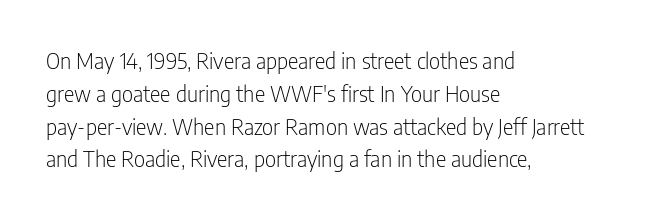
Q: Is the text bold? A: No.
Q: Is the text italic (slanted)? A: No, it is upright.
Q: Is the text underlined? A: No.
Q: How is the paragraph aligned? A: Left-aligned.
Q: Is the spacing between letters normal or unusually wide? A: Normal.
Q: Is the spacing between lines tight, normal or loose? A: Normal.
